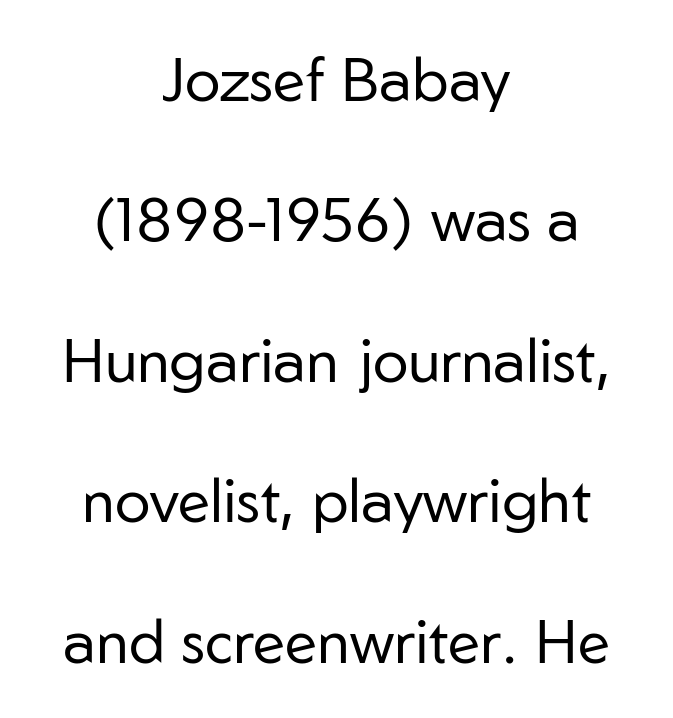
The image shows 60 px regular-weight sans-serif type, upright; set centered, loose line spacing (2.34x), normal letter spacing, not underlined; low stroke contrast and a medium x-height.
